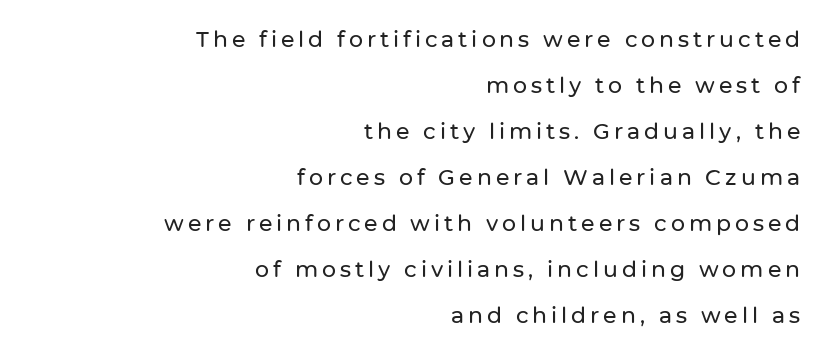
This sample trades compactness for vertical openness between lines. When letters stand straight like this, we call the style roman or upright. The gap between lines stays unmarked. Reading down the block, your eye finds every line finishing at a fixed right position.
